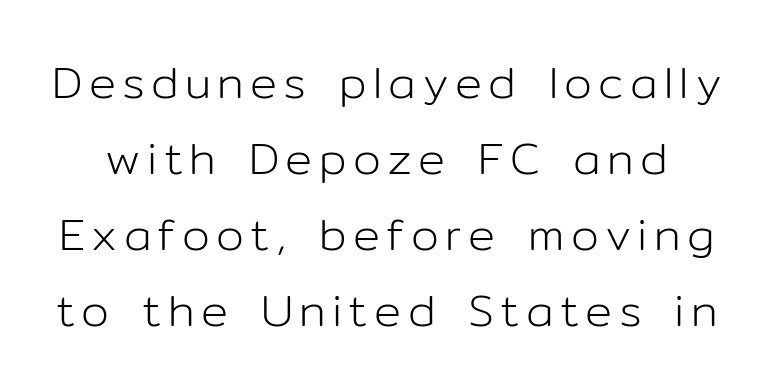
Q: Is the text bold? A: No.
Q: Is the text italic (slanted)? A: No, it is upright.
Q: Is the typeface a serif or a sans-serif typeface? A: Sans-serif.
Q: Is the text underlined? A: No.
Q: Is the spacing between lines tight, normal or loose? A: Normal.
Q: Width (condensed, normal, or wide)? A: Normal.
Q: Stroke contrast? A: Low.
Q: x-height? A: Medium.
Q: Monospaced? A: No.
